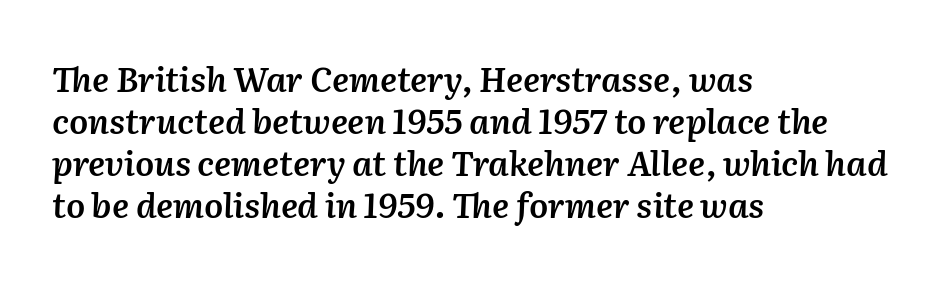
Has an underline been added? It has not. These lines stack with their left ends in a neat column. Do the characters align in a grid? No, the font is proportional. Slightly chunky letters — semibold, I'd say, not full bold.
